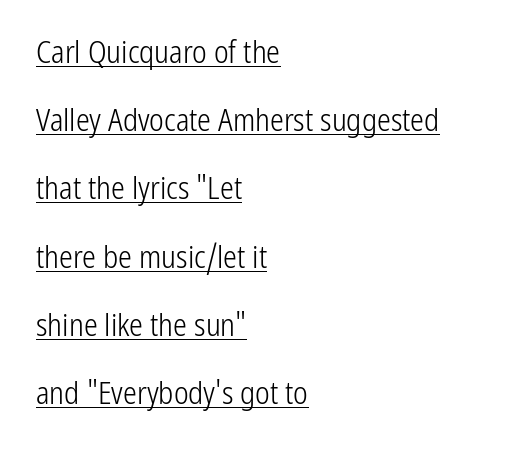
Q: Is the text bold? A: No.
Q: Is the text italic (slanted)? A: No, it is upright.
Q: Is the typeface a serif or a sans-serif typeface? A: Sans-serif.
Q: Is the text underlined? A: Yes.
Q: How is the paragraph aligned? A: Left-aligned.
Q: Is the spacing between letters normal or unusually wide? A: Normal.
Q: Is the spacing between lines tight, normal or loose? A: Loose.
Q: Width (condensed, normal, or wide)? A: Condensed.
Q: Stroke contrast? A: Low.
Q: x-height? A: Medium.
Q: Monospaced? A: No.
